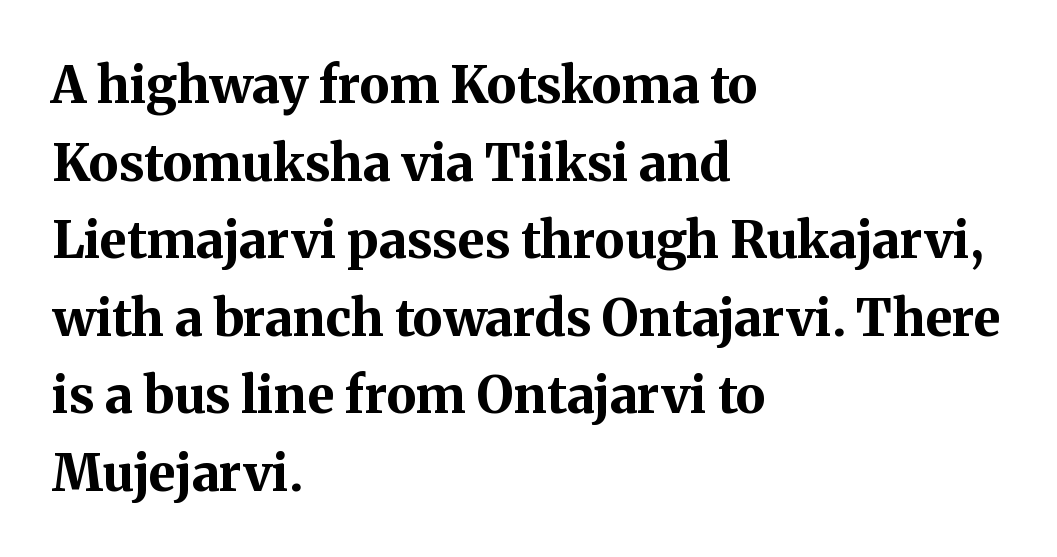
{"serif": "yes", "italic": "no", "bold": "yes", "weight": "bold", "width": "normal", "stroke_contrast": "medium", "x_height": "medium", "monospaced": "no", "underline": "no", "align": "left", "line_spacing": "normal", "line_spacing_ratio": 1.52, "letter_spacing": "normal", "letter_spacing_em": 0.0, "glyph_px": 51}
